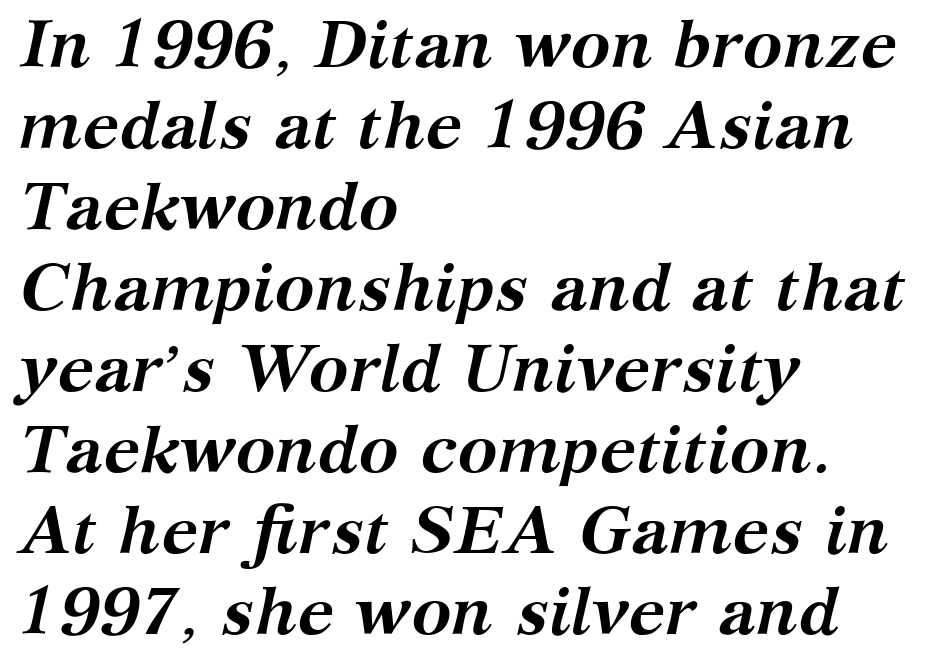
These lines are rendered in a variable-pitch font. Old-style or modern, the face here clearly has serifs. Decoration check: the copy has no underline. Weight: bold. The rag falls on the right side of this text block. An italicized treatment has been applied to the whole sample.
